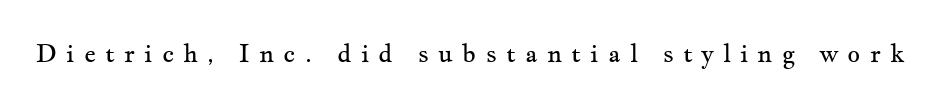
{"italic": "no", "bold": "no", "underline": "no", "letter_spacing": "wide", "letter_spacing_em": 0.37, "glyph_px": 25}
